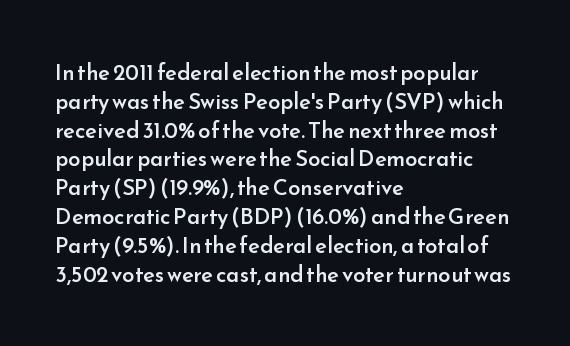
{"italic": "no", "bold": "semi", "underline": "no", "align": "left", "line_spacing": "normal", "line_spacing_ratio": 1.31, "letter_spacing": "normal", "letter_spacing_em": 0.0, "glyph_px": 22}
